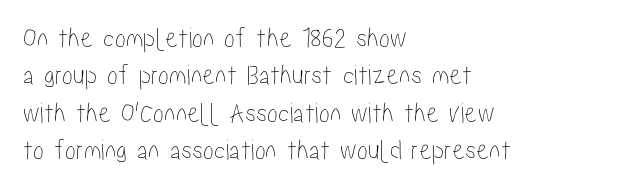
Q: Is the text italic (slanted)? A: No, it is upright.
Q: Is the text underlined? A: No.
Q: How is the paragraph aligned? A: Left-aligned.
Q: Is the spacing between letters normal or unusually wide? A: Normal.
Q: Is the spacing between lines tight, normal or loose? A: Normal.
Q: Width (condensed, normal, or wide)? A: Condensed.
Q: Stroke contrast? A: Low.
Q: x-height? A: Medium.
Q: Monospaced? A: No.
